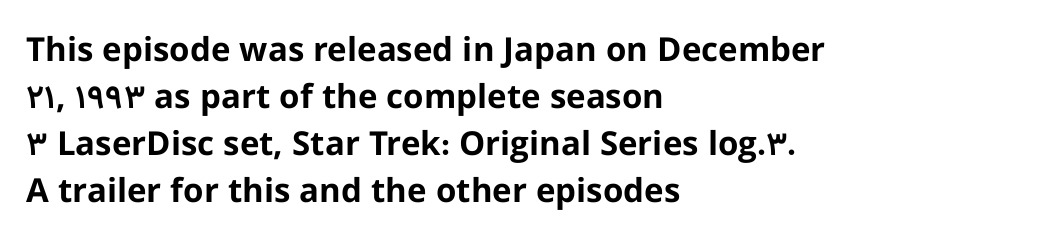
{"serif": "no", "italic": "no", "bold": "yes", "weight": "bold", "width": "normal", "stroke_contrast": "low", "x_height": "medium", "monospaced": "no", "underline": "no", "align": "left", "line_spacing": "normal", "line_spacing_ratio": 1.42, "letter_spacing": "normal", "letter_spacing_em": 0.0, "glyph_px": 33}
